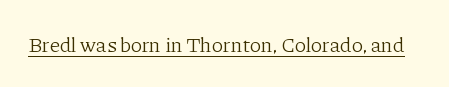
{"italic": "no", "bold": "no", "underline": "yes", "letter_spacing": "normal", "letter_spacing_em": 0.0, "glyph_px": 21}
